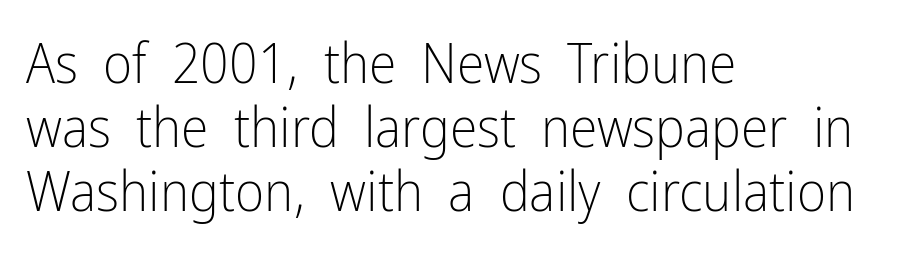
The image shows 56 px light, condensed sans-serif type, upright; set left-aligned, tight line spacing (1.14x), normal letter spacing, not underlined; low stroke contrast and a medium x-height.
